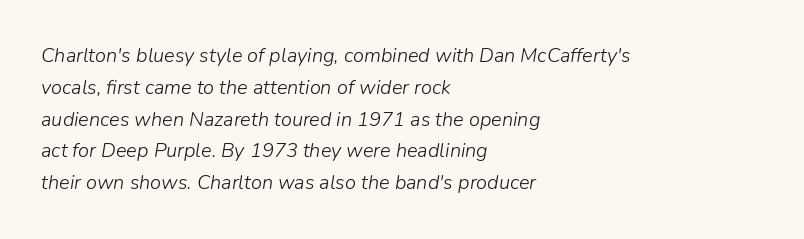
{"italic": "yes", "lean": "right", "slant_degrees": 9, "bold": "no", "underline": "no", "align": "left", "line_spacing": "normal", "line_spacing_ratio": 1.59, "letter_spacing": "normal", "letter_spacing_em": 0.0, "glyph_px": 20}
